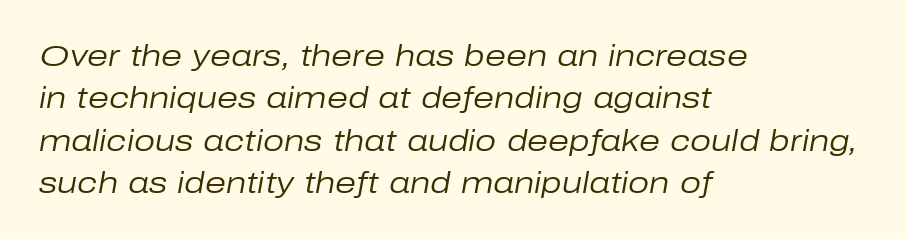
Q: Is the text bold? A: No.
Q: Is the text italic (slanted)? A: Yes, it leans right by about 10 degrees.
Q: Is the text underlined? A: No.
Q: How is the paragraph aligned? A: Left-aligned.
Q: Is the spacing between letters normal or unusually wide? A: Normal.
Q: Is the spacing between lines tight, normal or loose? A: Normal.
Q: Width (condensed, normal, or wide)? A: Normal.
Q: Stroke contrast? A: Low.
Q: x-height? A: Medium.
Q: Monospaced? A: No.
